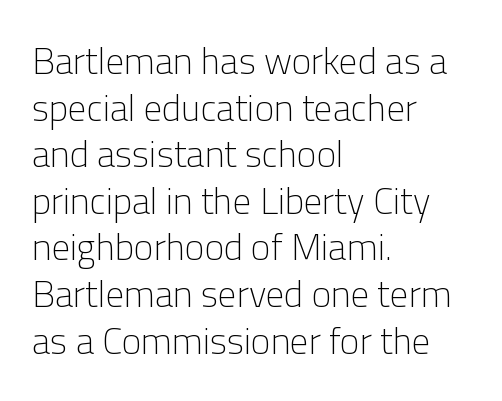
{"serif": "no", "italic": "no", "bold": "no", "weight": "light", "width": "normal", "stroke_contrast": "low", "x_height": "medium", "monospaced": "no", "underline": "no", "align": "left", "line_spacing": "normal", "line_spacing_ratio": 1.26, "letter_spacing": "normal", "letter_spacing_em": 0.0, "glyph_px": 37}
